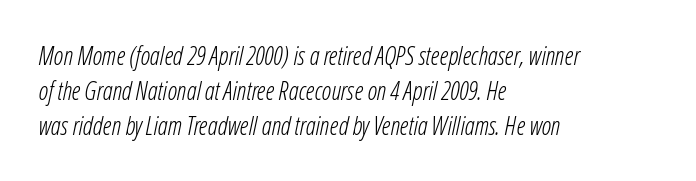
{"italic": "yes", "lean": "right", "slant_degrees": 12, "bold": "no", "underline": "no", "align": "left", "line_spacing": "normal", "line_spacing_ratio": 1.4, "letter_spacing": "normal", "letter_spacing_em": 0.0, "glyph_px": 25}
